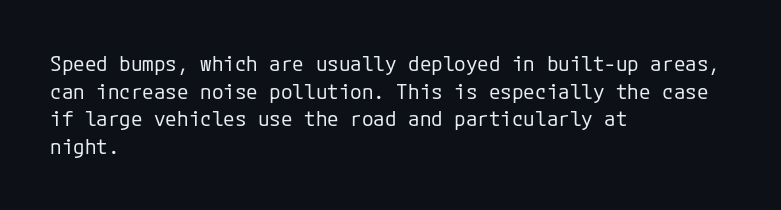
The image shows 21 px text type, upright; set left-aligned, normal line spacing (1.32x), normal letter spacing, not underlined.
